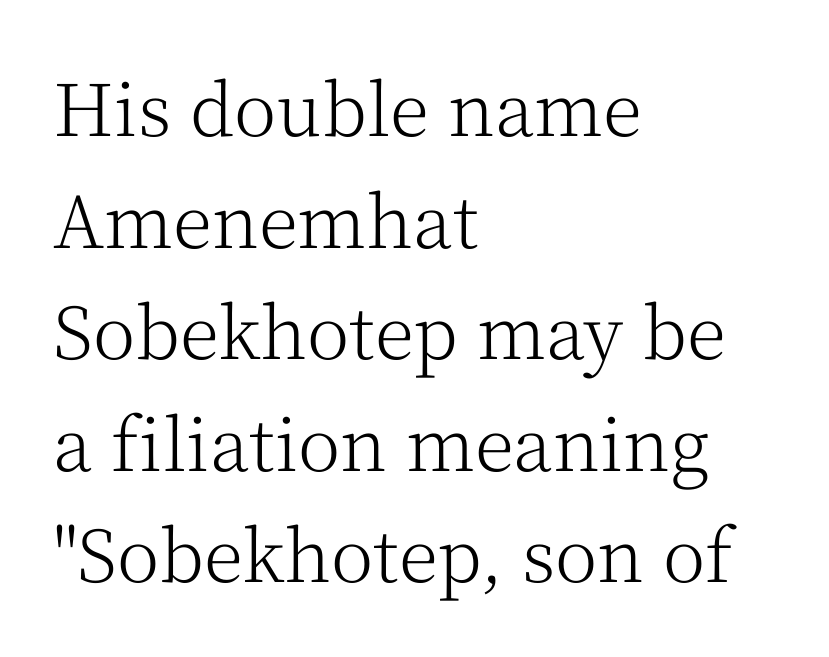
Stems here are at most as thick as an everyday book face. Font category for this specimen: serif. The zone under the glyphs is completely vacant. Here the designer chose a conventional face with non-uniform glyph widths. The rows are spaced the way most documents space them. Compared with a centered layout, this one pins lines to the left instead.
